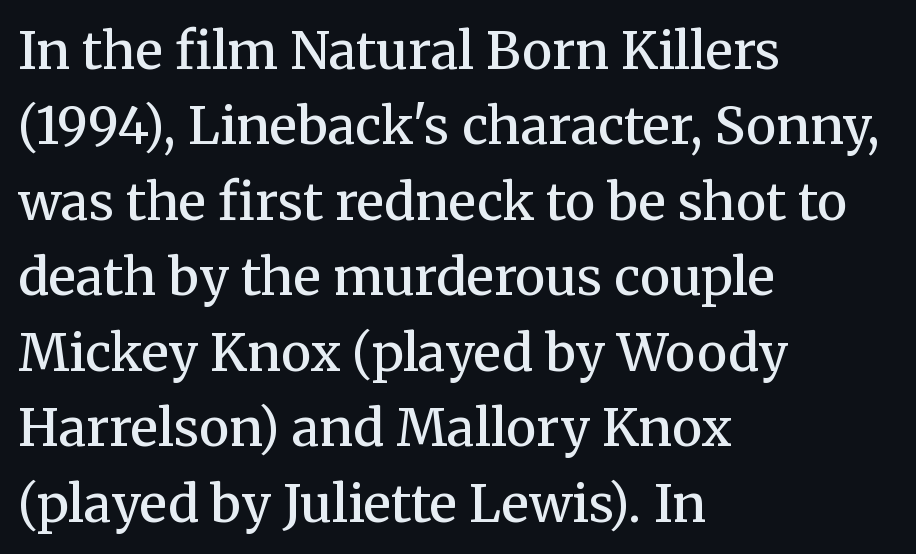
The line texture is even and compact thanks to regular tracking. Note the varied advance widths — an 'i' is clearly narrower than an 'm'. The baseline area is clear. The specimen reads as upright at a glance. Notice how the passage keeps a crisp vertical edge on the left only. The space between consecutive lines is moderate.
